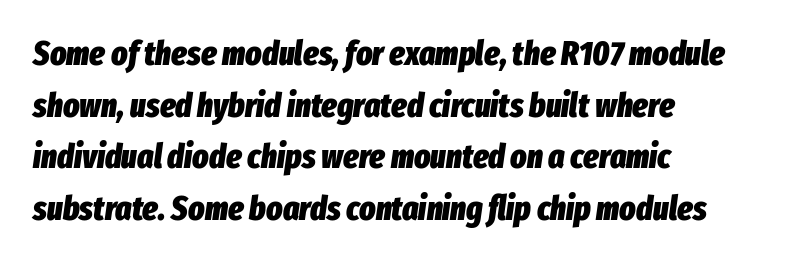
The lines in this sample share a left origin and differ only in where they stop. Chunky letters — that's bold for sure. Looking at the ascenders, they clearly lean. The passage shown is not underscored anywhere. The face used here is rendered with its standard letterfit. Successive baselines arrive at the customary interval.
